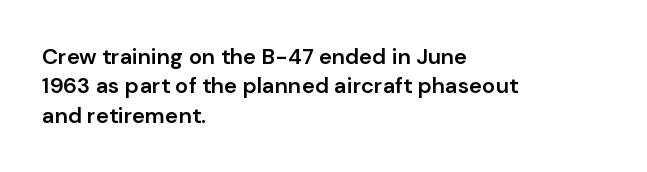
The image shows 22 px text type, upright; set left-aligned, normal line spacing (1.33x), normal letter spacing, not underlined.
